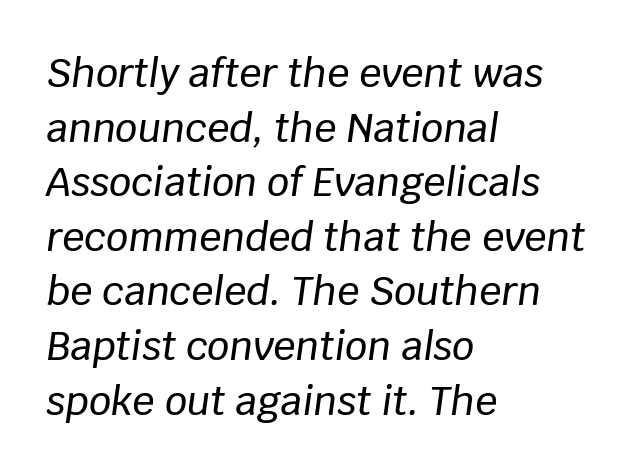
The image shows 39 px text type, italic (leaning right); set left-aligned, normal line spacing (1.4x), normal letter spacing, not underlined; low stroke contrast and a large x-height.
